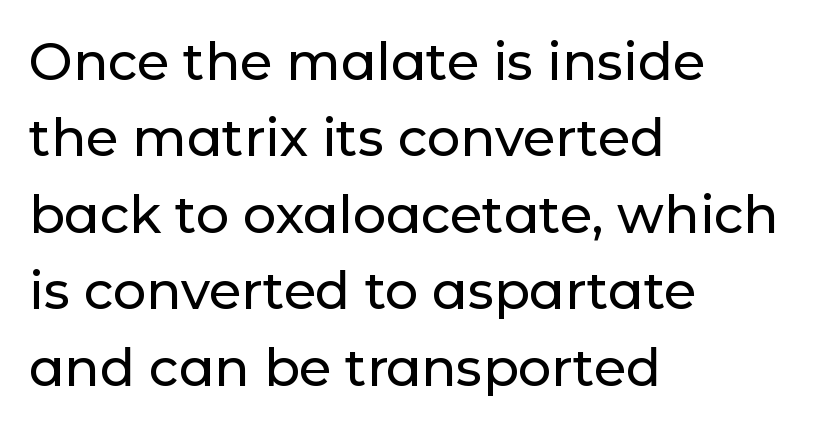
Q: Is the text italic (slanted)? A: No, it is upright.
Q: Is the typeface a serif or a sans-serif typeface? A: Sans-serif.
Q: Is the text underlined? A: No.
Q: How is the paragraph aligned? A: Left-aligned.
Q: Is the spacing between letters normal or unusually wide? A: Normal.
Q: Is the spacing between lines tight, normal or loose? A: Normal.
Q: Width (condensed, normal, or wide)? A: Normal.
Q: Stroke contrast? A: Low.
Q: x-height? A: Medium.
Q: Monospaced? A: No.
